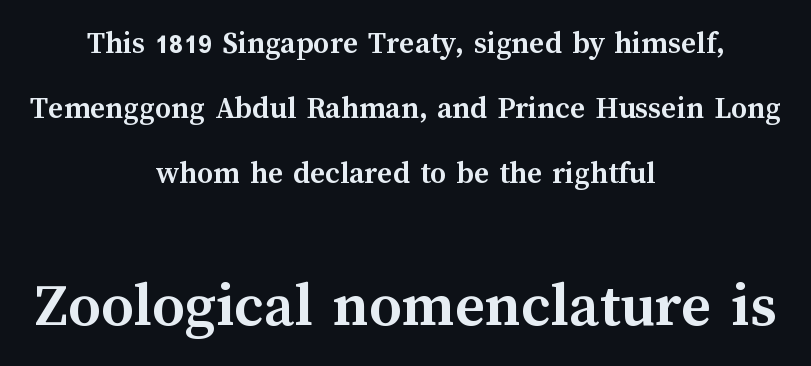
{"italic": "no", "bold": "yes", "weight": "semibold", "width": "normal", "stroke_contrast": "medium", "x_height": "medium", "monospaced": "no", "underline": "no", "align": "center", "line_spacing": "loose", "line_spacing_ratio": 2.03, "letter_spacing": "normal", "letter_spacing_em": 0.0, "larger_block": "second", "size_ratio": 2.0, "glyph_px": 64}
